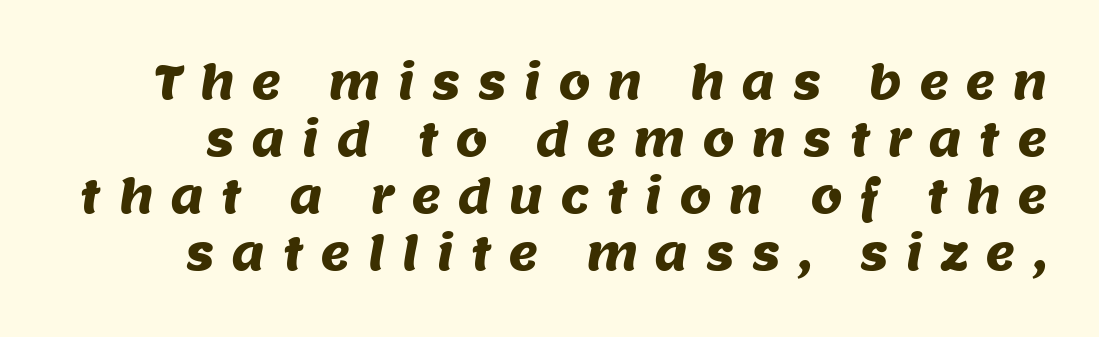
The image shows 46 px sans-serif type; set line spacing 1.24x, unusually wide letter spacing (+0.36 em), not underlined; medium stroke contrast and a large x-height.
